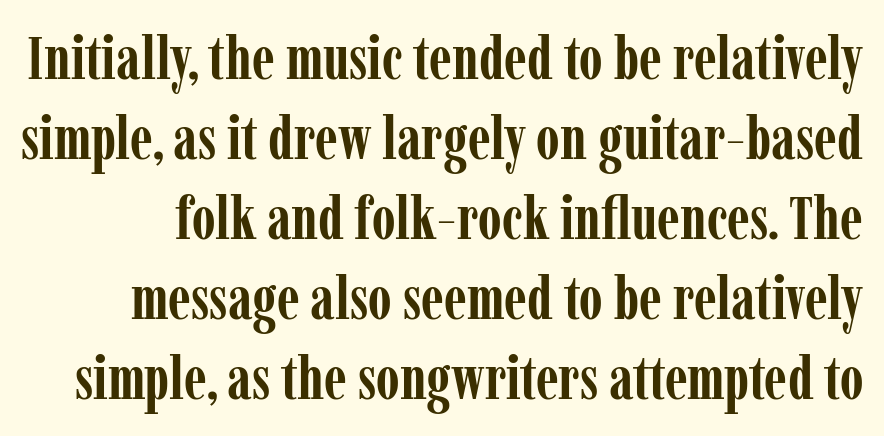
{"serif": "yes", "italic": "no", "bold": "yes", "weight": "semibold", "width": "condensed", "stroke_contrast": "low", "x_height": "medium", "monospaced": "no", "underline": "no", "line_spacing": "normal", "line_spacing_ratio": 1.31, "letter_spacing": "normal", "letter_spacing_em": 0.0, "glyph_px": 61}
